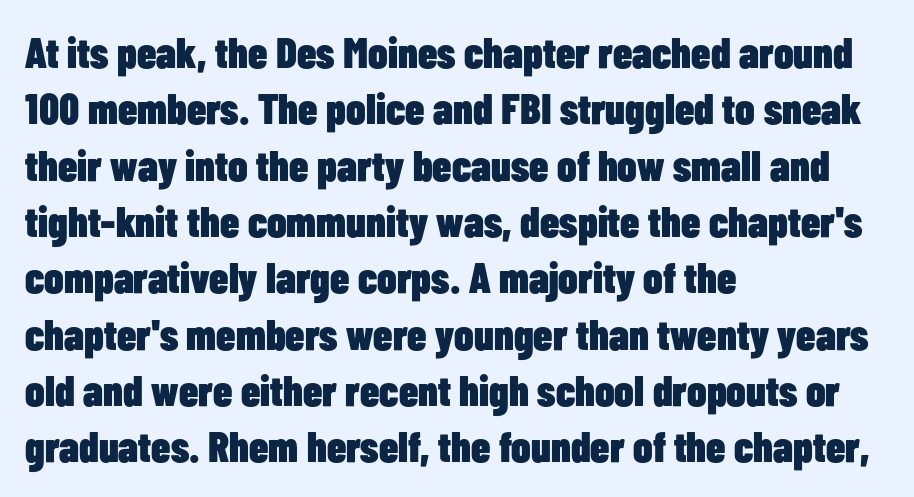
Rendered with straight, roman letterforms. Short and long lines alike share a common starting point at left. Note: no serifs on the glyphs. Is the type bold? Yes — the strokes are clearly thick and heavy.
